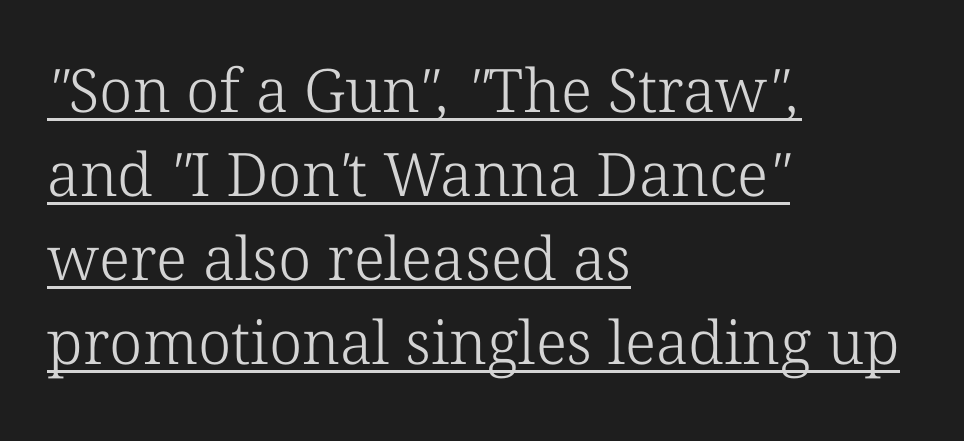
{"serif": "yes", "bold": "no", "weight": "light", "width": "normal", "stroke_contrast": "low", "x_height": "medium", "monospaced": "no", "underline": "yes", "align": "left", "line_spacing": "normal", "line_spacing_ratio": 1.4, "letter_spacing": "normal", "letter_spacing_em": 0.0, "glyph_px": 60}
